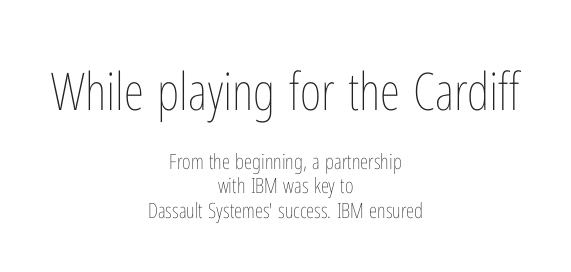
The image shows 52 px thin, condensed type, upright; set centered, line spacing 1.16x, normal letter spacing, not underlined; the first (top) block is 2.48x larger; low stroke contrast and a medium x-height.
